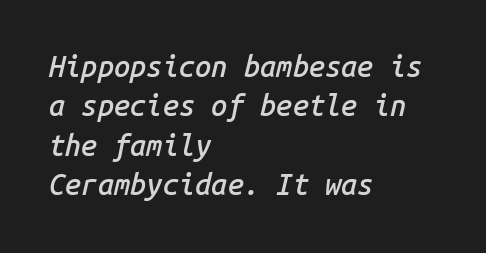
The image shows 29 px semibold type, italic (leaning right), monospaced; set left-aligned, normal line spacing (1.36x), normal letter spacing, not underlined; low stroke contrast and a medium x-height.
